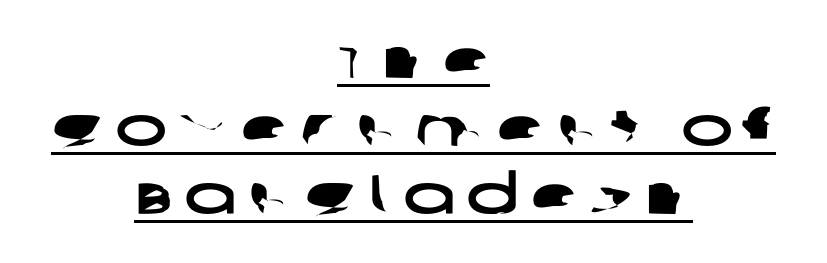
{"serif": "no", "width": "wide", "stroke_contrast": "low", "x_height": "large", "monospaced": "no", "underline": "yes", "align": "center", "line_spacing_ratio": 1.24, "letter_spacing": "wide", "letter_spacing_em": 0.22, "glyph_px": 55}
